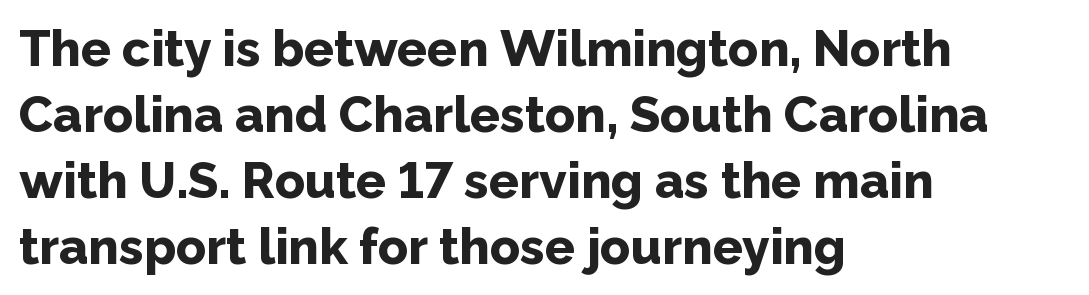
{"serif": "no", "italic": "no", "bold": "yes", "weight": "bold", "width": "normal", "stroke_contrast": "low", "x_height": "medium", "monospaced": "no", "underline": "no", "align": "left", "line_spacing": "normal", "line_spacing_ratio": 1.32, "letter_spacing": "normal", "letter_spacing_em": 0.0, "glyph_px": 50}
